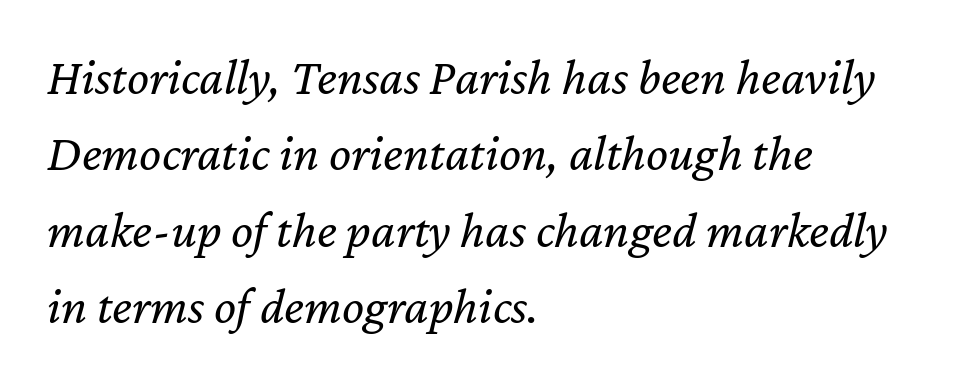
Quick note: interline space is typical. Lines of text with bare space underneath. When letters slant like this, we call the style italic. Spacing verdict: proportional, widths tailored to each character.
